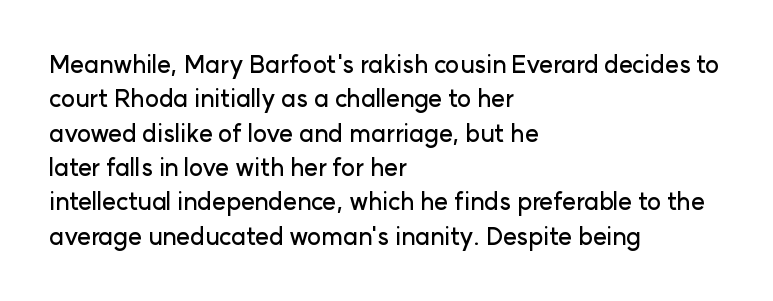
The rows are spaced the way most documents space them. Italic: no, the glyphs are upright roman. Reading down the block, your eye returns to a fixed left position each line. The words here are not underlined. Nothing unusual about the tracking: characters are spaced as the font intends.
